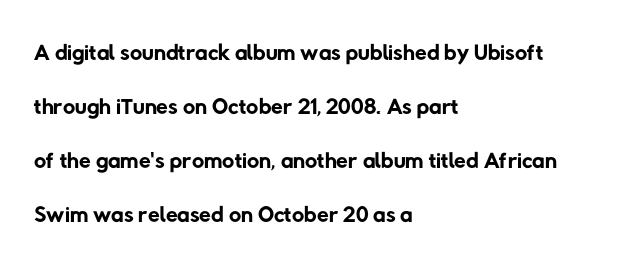
The image shows 34 px regular-weight sans-serif type; set left-aligned, normal line spacing (1.59x), normal letter spacing, not underlined; low stroke contrast and a medium x-height.
